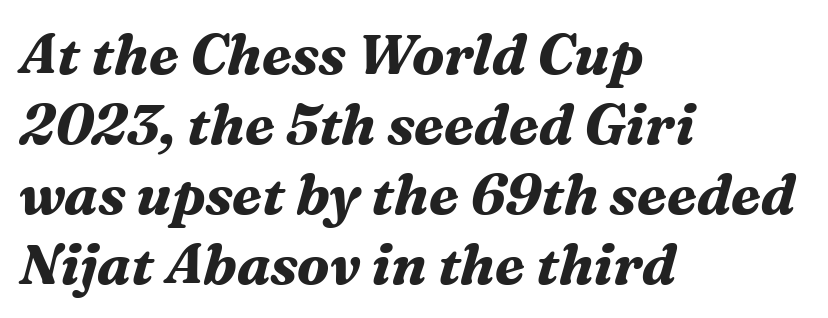
The tracking reads as untouched default to a designer's eye. Type style note: has serifs. An italicized treatment has been applied to the whole sample. Each letter keeps its own natural width here, so spacing adapts to shape. Clear beneath every line of the passage.
